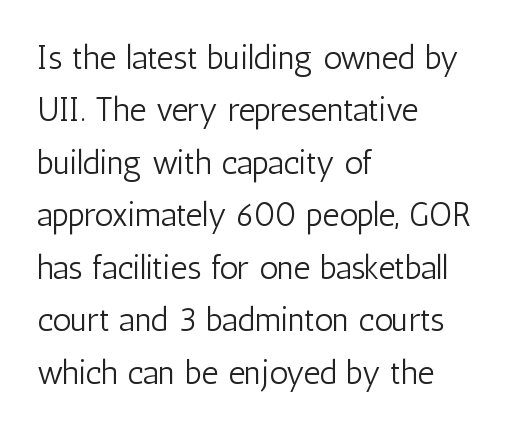
Q: Is the text bold? A: No.
Q: Is the text italic (slanted)? A: No, it is upright.
Q: Is the typeface a serif or a sans-serif typeface? A: Sans-serif.
Q: Is the text underlined? A: No.
Q: How is the paragraph aligned? A: Left-aligned.
Q: Is the spacing between letters normal or unusually wide? A: Normal.
Q: Is the spacing between lines tight, normal or loose? A: Normal.
Q: Width (condensed, normal, or wide)? A: Condensed.
Q: Stroke contrast? A: Low.
Q: x-height? A: Medium.
Q: Monospaced? A: No.
